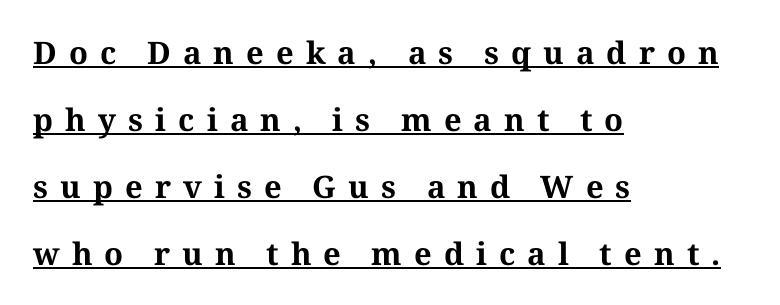
{"serif": "yes", "italic": "no", "bold": "yes", "weight": "bold", "width": "normal", "stroke_contrast": "medium", "x_height": "medium", "monospaced": "no", "underline": "yes", "align": "left", "line_spacing": "loose", "line_spacing_ratio": 2.16, "letter_spacing": "wide", "letter_spacing_em": 0.39, "glyph_px": 31}
